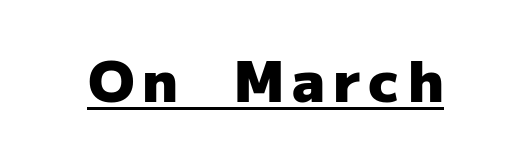
The image shows 57 px heavy sans-serif type, upright; set underlined; low stroke contrast and a medium x-height.
